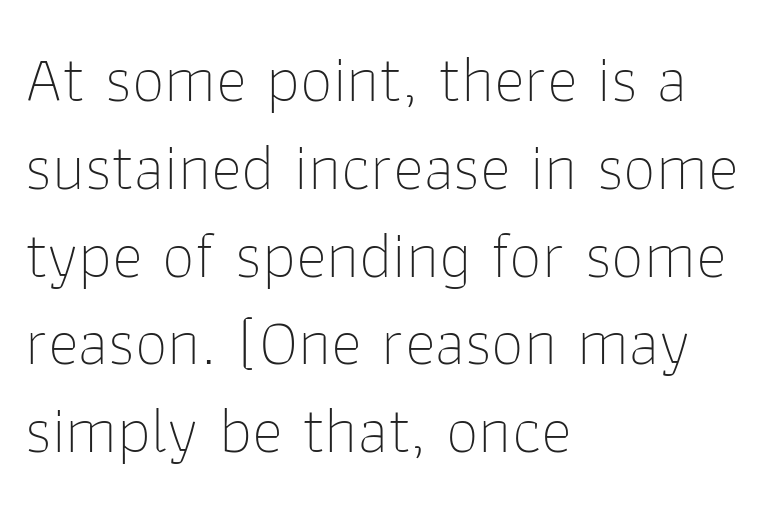
The specimen omits any rule beneath the text block's lines. Is the stroke heavy? The answer is a plain regular-or-lighter. The lettering stays uniformly vertical, giving the passage a roman look. The type is set solid horizontally, with unmodified tracking. The glyphs in this specimen are sans serif. Spacing verdict: proportional, widths tailored to each character.
